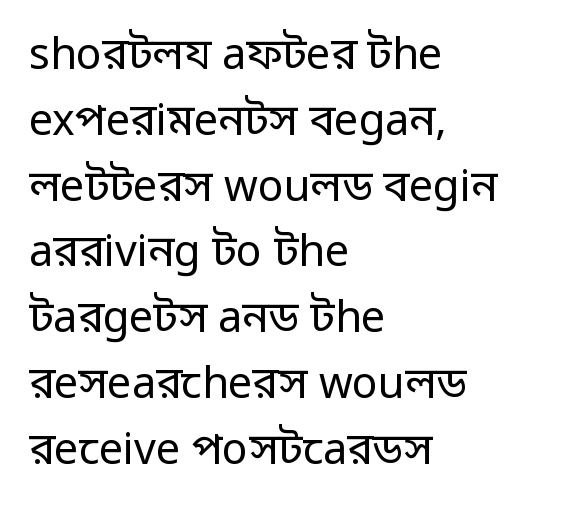
Classification — sans serif. Proportional: the letters do not fall into vertical columns. How would I describe the line gaps? Plain and ordinary. The face used here is rendered with its standard letterfit.
